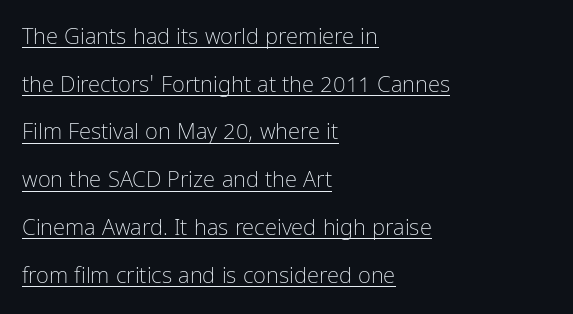
Is there an underline? Yes — a line sits under the letters. No chunkiness to these letters — they're not bold. Compared with a centered layout, this one pins lines to the left instead. Do the letters lean? They stand straight. This sample uses plain, unmodified letter spacing. A typesetter would call this leading open, well beyond the default.
